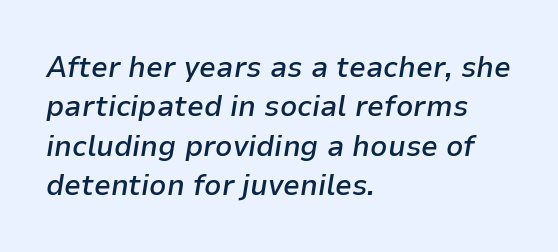
{"italic": "yes", "lean": "right", "slant_degrees": 9, "bold": "semi", "weight": "semibold", "width": "normal", "stroke_contrast": "low", "x_height": "medium", "monospaced": "no", "underline": "no", "align": "left", "line_spacing": "normal", "line_spacing_ratio": 1.31, "letter_spacing": "normal", "letter_spacing_em": 0.0, "glyph_px": 30}
